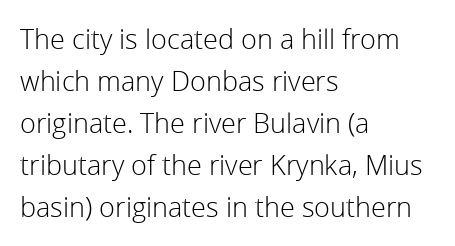
{"italic": "no", "bold": "no", "underline": "no", "align": "left", "line_spacing": "normal", "line_spacing_ratio": 1.56, "letter_spacing": "normal", "letter_spacing_em": 0.0, "glyph_px": 27}
